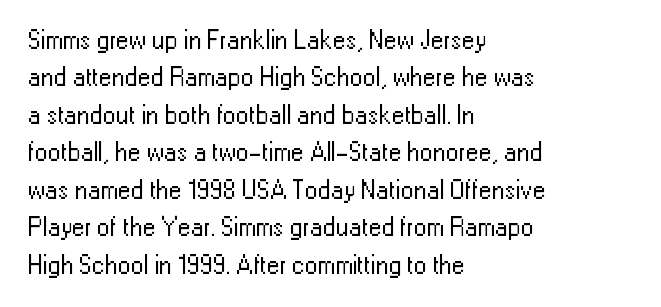
{"italic": "no", "bold": "no", "underline": "no", "align": "left", "line_spacing": "normal", "line_spacing_ratio": 1.44, "letter_spacing": "normal", "letter_spacing_em": 0.0, "glyph_px": 26}
